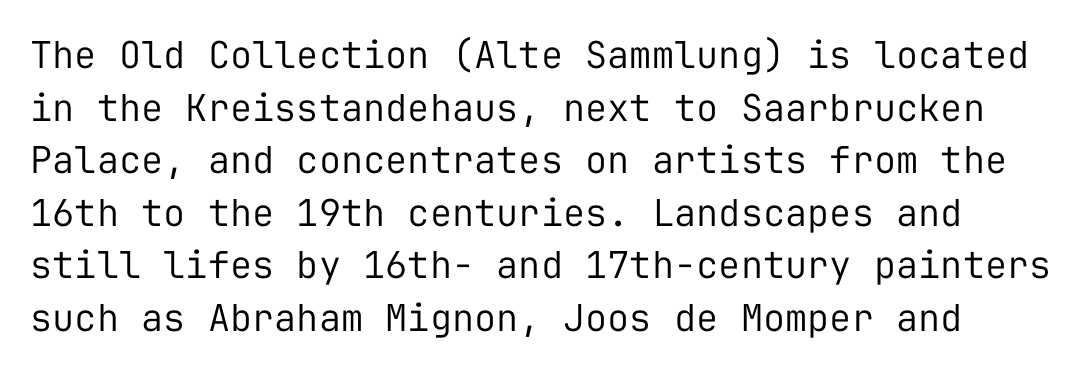
Q: Is the text bold? A: No.
Q: Is the text italic (slanted)? A: No, it is upright.
Q: Is the typeface a serif or a sans-serif typeface? A: Sans-serif.
Q: Is the text underlined? A: No.
Q: Is the spacing between letters normal or unusually wide? A: Normal.
Q: Is the spacing between lines tight, normal or loose? A: Normal.
Q: Width (condensed, normal, or wide)? A: Normal.
Q: Stroke contrast? A: Low.
Q: x-height? A: Medium.
Q: Monospaced? A: Yes.
